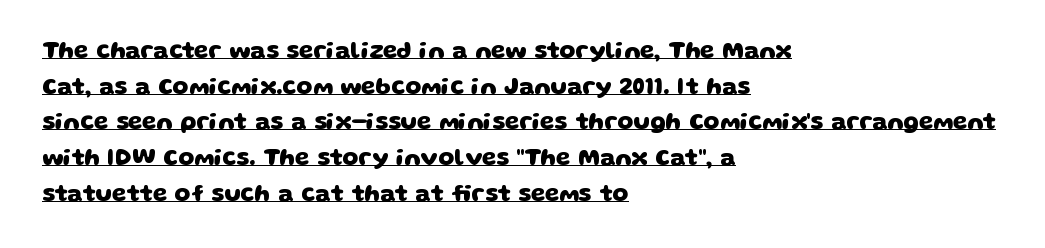
The image shows 23 px bold type; set left-aligned, normal line spacing (1.55x), normal letter spacing, underlined.
